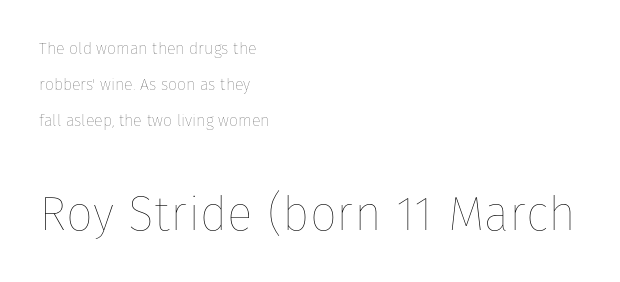
Proportional: the letters do not fall into vertical columns. The type is set solid horizontally, with unmodified tracking. You can tell it's not italic because the verticals are truly vertical. Does the copy run flush right? No — it runs flush left.
